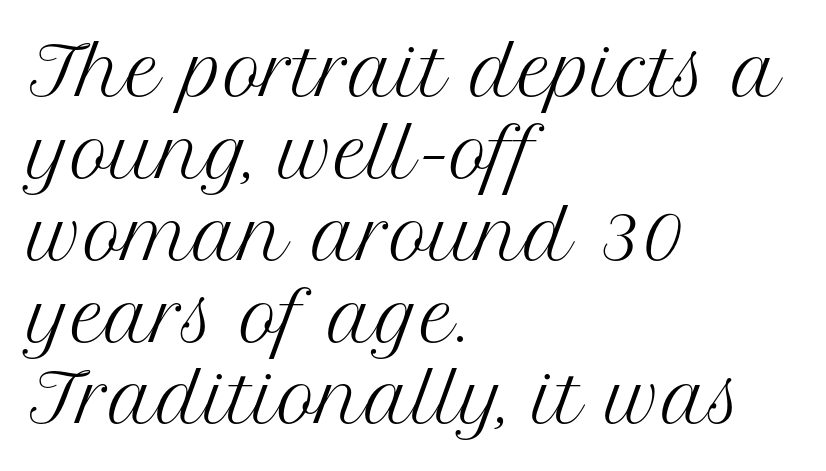
The image shows 66 px regular-weight serif type; set left-aligned, line spacing 1.24x, normal letter spacing, not underlined; medium stroke contrast and a medium x-height.
